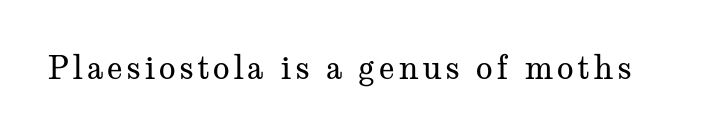
The image shows 31 px regular-weight, wide serif type, upright; set not underlined; medium stroke contrast and a medium x-height.
